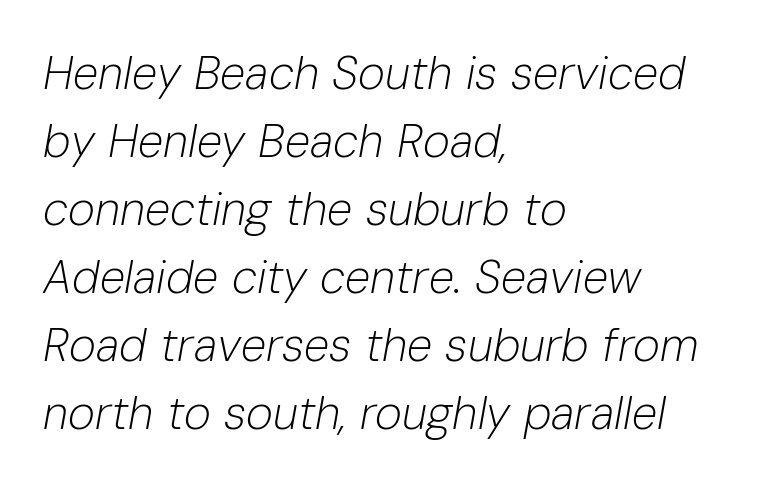
{"italic": "yes", "lean": "right", "slant_degrees": 10, "bold": "no", "weight": "light", "width": "normal", "stroke_contrast": "low", "x_height": "medium", "monospaced": "no", "underline": "no", "align": "left", "line_spacing": "normal", "line_spacing_ratio": 1.48, "letter_spacing": "normal", "letter_spacing_em": 0.0, "glyph_px": 46}
